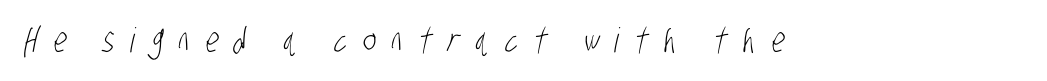
The image shows 34 px light, condensed sans-serif type; set unusually wide letter spacing (+0.46 em), not underlined; low stroke contrast and a large x-height.
